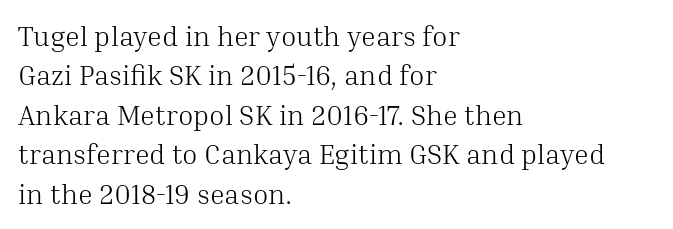
The image shows 28 px light serif type, upright; set left-aligned, normal line spacing (1.41x), normal letter spacing, not underlined; medium stroke contrast and a medium x-height.
